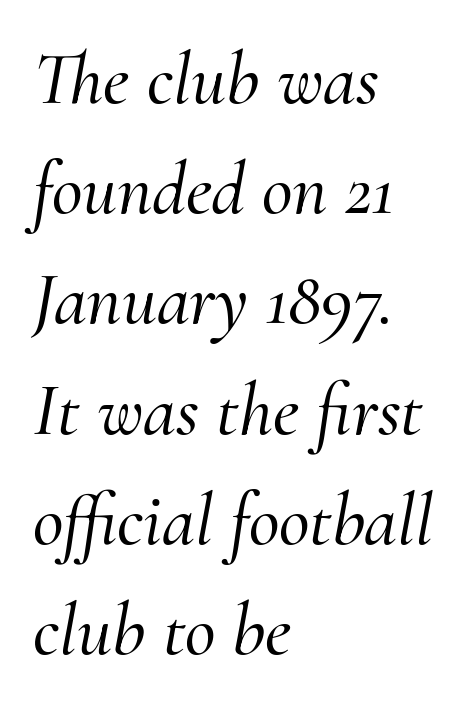
A typesetter would call this zero additional tracking. Teacher's note: observe the even left margin — that is flush-left alignment. Glance below the letters and you will spot only blank space. The block of text has a typical density, with ordinary space between rows. The passage shown is typed in a proportional face where columns would drift.
